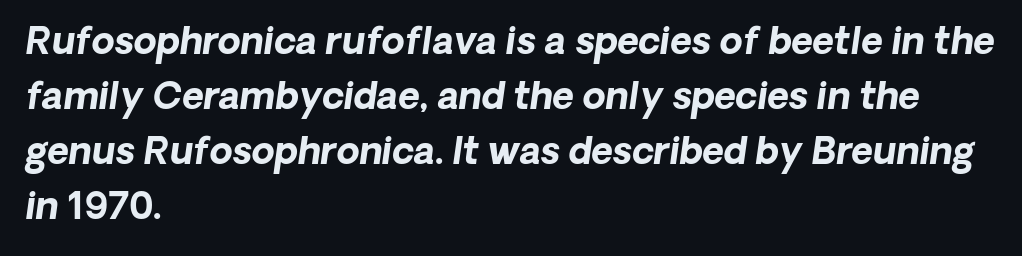
Q: Is the text bold? A: Yes.
Q: Is the typeface a serif or a sans-serif typeface? A: Sans-serif.
Q: Is the text underlined? A: No.
Q: How is the paragraph aligned? A: Left-aligned.
Q: Is the spacing between letters normal or unusually wide? A: Normal.
Q: Is the spacing between lines tight, normal or loose? A: Normal.
Q: Width (condensed, normal, or wide)? A: Normal.
Q: Stroke contrast? A: Low.
Q: x-height? A: Medium.
Q: Monospaced? A: No.
